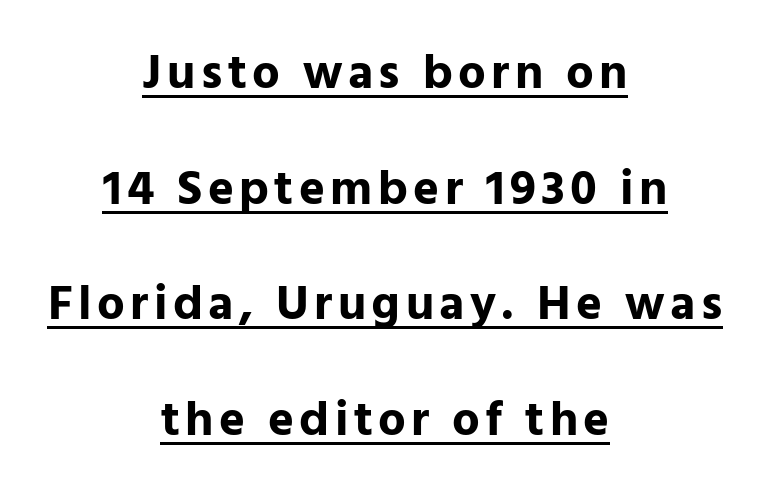
{"serif": "no", "italic": "no", "bold": "yes", "weight": "bold", "width": "normal", "stroke_contrast": "low", "x_height": "medium", "monospaced": "no", "underline": "yes", "align": "center", "line_spacing": "loose", "line_spacing_ratio": 2.36, "glyph_px": 49}
